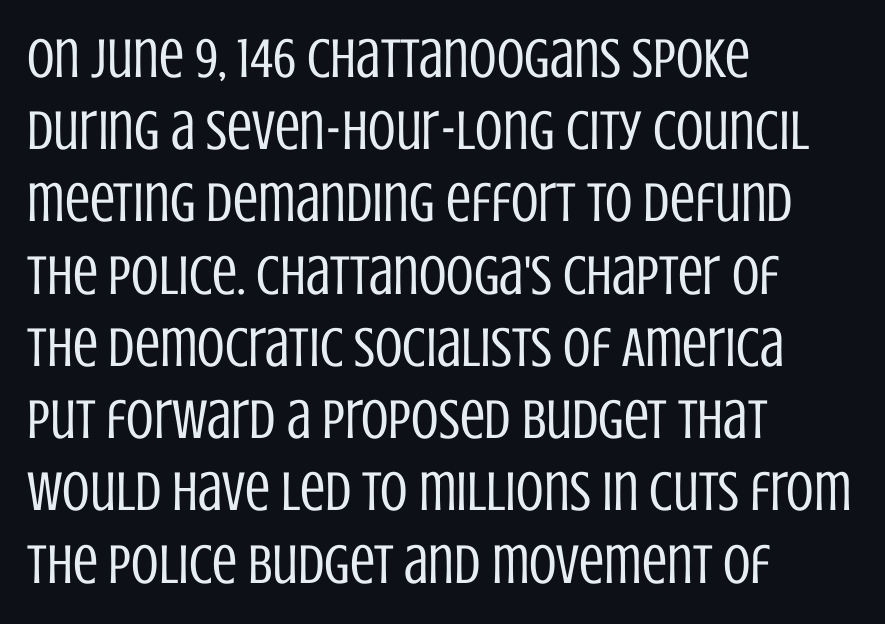
The image shows 56 px regular-weight, condensed sans-serif type, upright; set left-aligned, normal line spacing (1.29x), normal letter spacing, not underlined; low stroke contrast and a large x-height.
